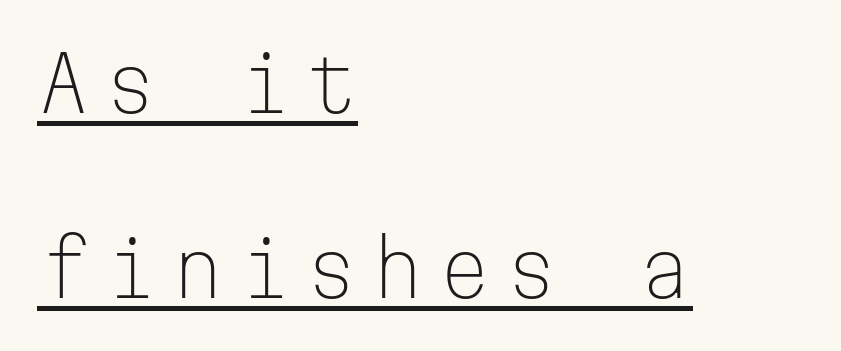
Regarding serifs, this sample does without them. The vertical gap from one line to the next is large. These glyphs show unthickened strokes, regular width or finer. Underline: present. Horizontally, the lines are justified to the leading edge only.
